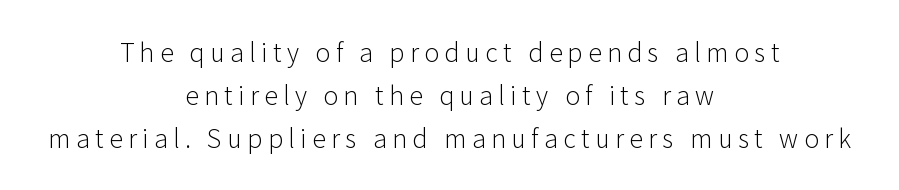
The image shows 25 px text type, upright; set centered, line spacing 1.73x, unusually wide letter spacing (+0.22 em), not underlined.
